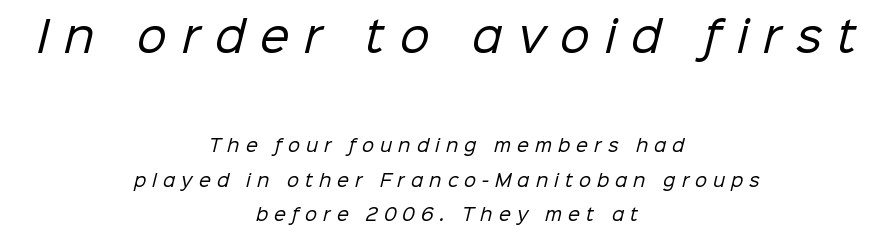
{"serif": "no", "bold": "no", "weight": "regular", "width": "normal", "stroke_contrast": "low", "x_height": "medium", "monospaced": "no", "underline": "no", "align": "center", "line_spacing": "loose", "line_spacing_ratio": 2.05, "letter_spacing": "wide", "letter_spacing_em": 0.36, "larger_block": "first", "size_ratio": 2.47, "glyph_px": 42}
